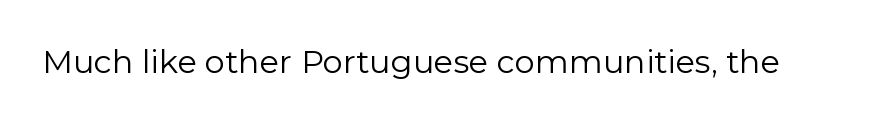
The image shows 32 px regular-weight sans-serif type, upright; set normal letter spacing, not underlined; low stroke contrast and a medium x-height.
